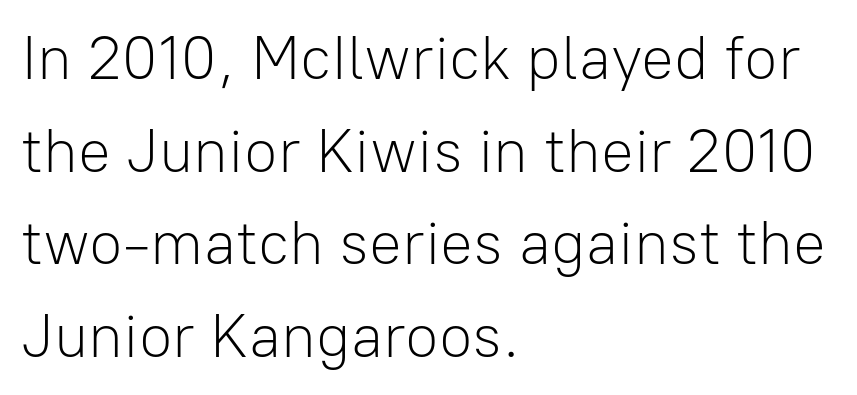
Q: Is the text bold? A: No.
Q: Is the text italic (slanted)? A: No, it is upright.
Q: Is the typeface a serif or a sans-serif typeface? A: Sans-serif.
Q: Is the text underlined? A: No.
Q: How is the paragraph aligned? A: Left-aligned.
Q: Is the spacing between letters normal or unusually wide? A: Normal.
Q: Is the spacing between lines tight, normal or loose? A: Normal.
Q: Width (condensed, normal, or wide)? A: Normal.
Q: Stroke contrast? A: Low.
Q: x-height? A: Medium.
Q: Monospaced? A: No.
